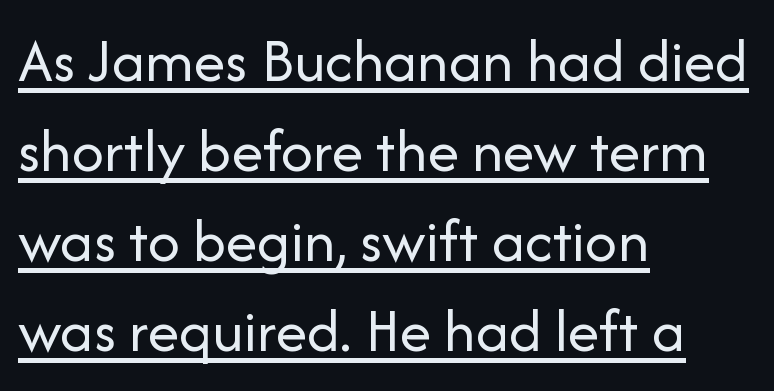
{"serif": "no", "italic": "no", "bold": "no", "weight": "regular", "width": "normal", "stroke_contrast": "low", "x_height": "medium", "monospaced": "no", "underline": "yes", "align": "left", "line_spacing": "normal", "line_spacing_ratio": 1.43, "letter_spacing": "normal", "letter_spacing_em": 0.0, "glyph_px": 63}
